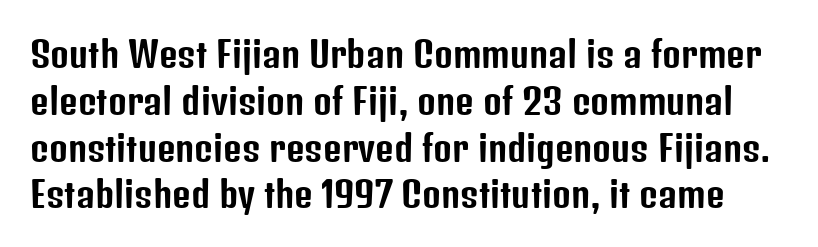
The image shows 36 px condensed sans-serif type, upright; set normal line spacing (1.3x), normal letter spacing, not underlined; low stroke contrast and a medium x-height.
